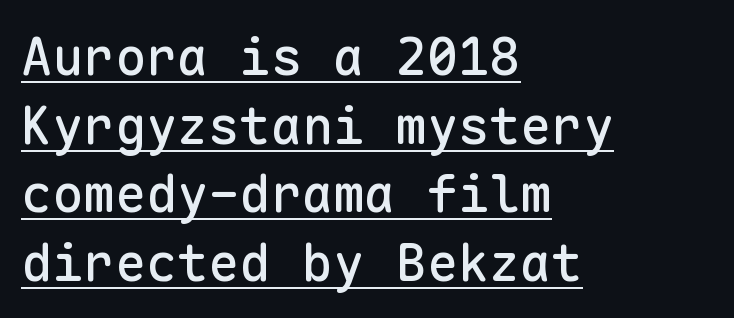
{"serif": "no", "italic": "no", "width": "normal", "stroke_contrast": "low", "x_height": "medium", "monospaced": "yes", "underline": "yes", "align": "left", "line_spacing": "normal", "line_spacing_ratio": 1.32, "letter_spacing": "normal", "letter_spacing_em": 0.0, "glyph_px": 52}
